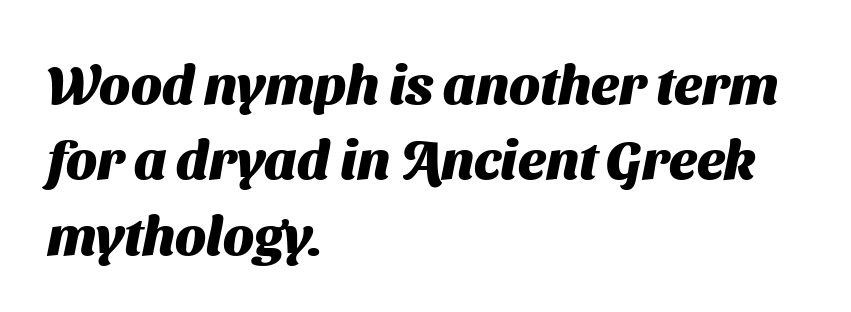
Q: Is the text bold? A: Yes.
Q: Is the typeface a serif or a sans-serif typeface? A: Sans-serif.
Q: Is the text underlined? A: No.
Q: How is the paragraph aligned? A: Left-aligned.
Q: Is the spacing between letters normal or unusually wide? A: Normal.
Q: Is the spacing between lines tight, normal or loose? A: Normal.
Q: Width (condensed, normal, or wide)? A: Normal.
Q: Stroke contrast? A: Medium.
Q: x-height? A: Medium.
Q: Monospaced? A: No.
